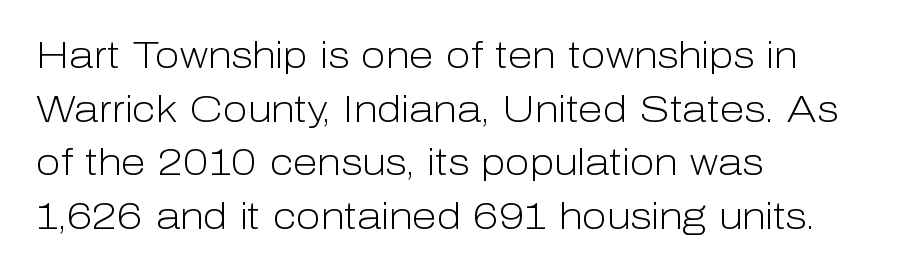
The image shows 36 px light sans-serif type, upright; set left-aligned, normal line spacing (1.49x), normal letter spacing, not underlined; low stroke contrast and a medium x-height.
